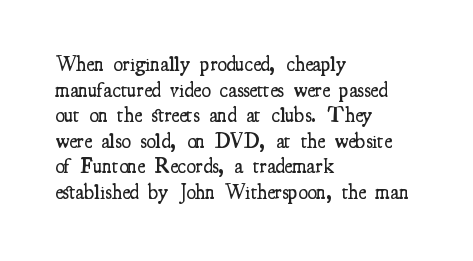
Nobody drew a line under any word here. The letters stand straight up with perfectly vertical stems. Emphasis by weight is partial: semibold. Nobody touched the tracking dial on this one. Compared with a centered layout, this one pins lines to the left instead.
